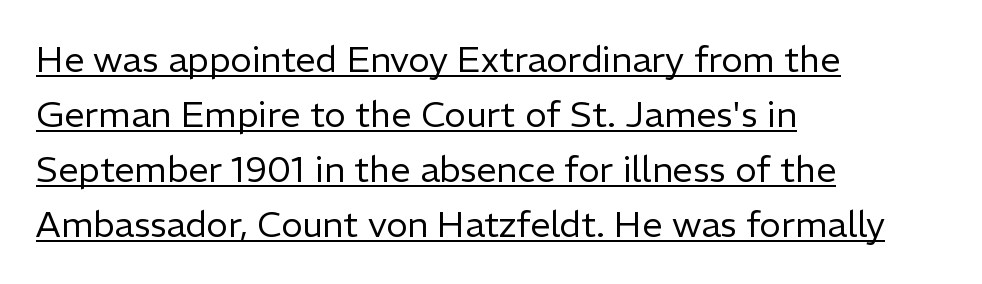
The image shows 36 px regular-weight sans-serif type, upright; set left-aligned, normal line spacing (1.53x), normal letter spacing, underlined; low stroke contrast and a medium x-height.
